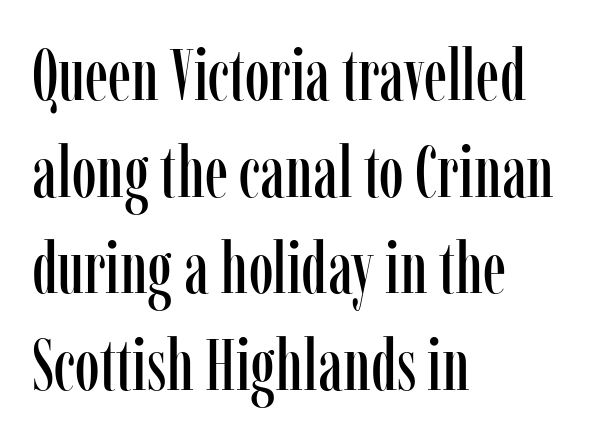
{"serif": "yes", "italic": "no", "width": "condensed", "stroke_contrast": "low", "x_height": "medium", "monospaced": "no", "underline": "no", "align": "left", "line_spacing": "normal", "line_spacing_ratio": 1.36, "letter_spacing": "normal", "letter_spacing_em": 0.0, "glyph_px": 71}
